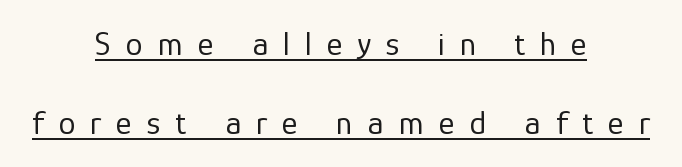
Q: Is the text bold? A: No.
Q: Is the text italic (slanted)? A: No, it is upright.
Q: Is the typeface a serif or a sans-serif typeface? A: Sans-serif.
Q: Is the text underlined? A: Yes.
Q: How is the paragraph aligned? A: Centered.
Q: Is the spacing between letters normal or unusually wide? A: Unusually wide.
Q: Is the spacing between lines tight, normal or loose? A: Loose.
Q: Width (condensed, normal, or wide)? A: Normal.
Q: Stroke contrast? A: Low.
Q: x-height? A: Medium.
Q: Monospaced? A: No.
